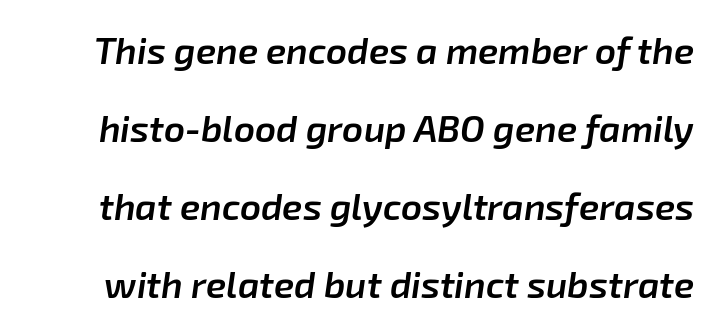
{"italic": "yes", "lean": "right", "slant_degrees": 8, "bold": "semi", "weight": "semibold", "width": "normal", "stroke_contrast": "low", "x_height": "medium", "monospaced": "no", "underline": "no", "line_spacing": "loose", "line_spacing_ratio": 2.11, "letter_spacing": "normal", "letter_spacing_em": 0.0, "glyph_px": 37}
